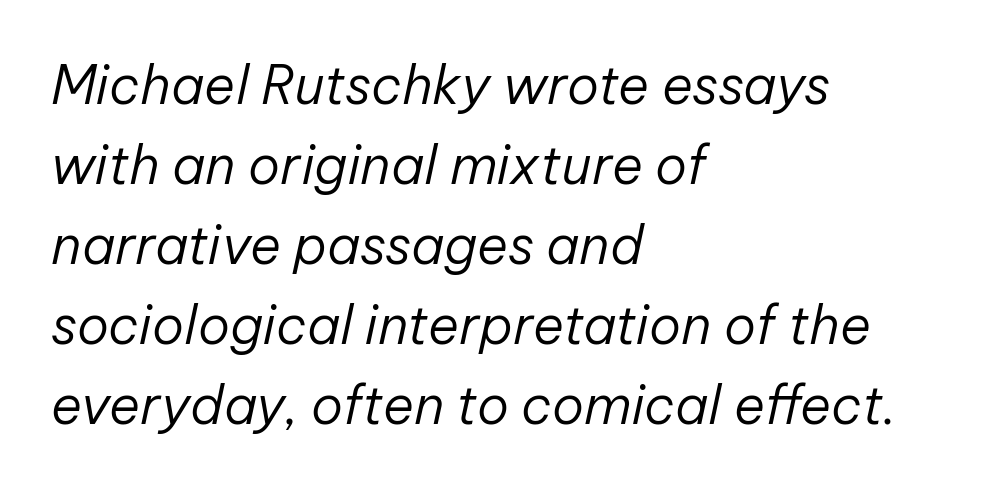
Q: Is the text bold? A: No.
Q: Is the text italic (slanted)? A: Yes, it leans right by about 12 degrees.
Q: Is the text underlined? A: No.
Q: How is the paragraph aligned? A: Left-aligned.
Q: Is the spacing between letters normal or unusually wide? A: Normal.
Q: Is the spacing between lines tight, normal or loose? A: Normal.
Q: Width (condensed, normal, or wide)? A: Normal.
Q: Stroke contrast? A: Low.
Q: x-height? A: Medium.
Q: Monospaced? A: No.
